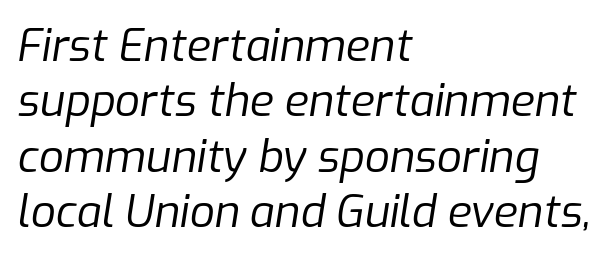
Q: Is the text bold? A: No.
Q: Is the text italic (slanted)? A: Yes, it leans right by about 9 degrees.
Q: Is the text underlined? A: No.
Q: How is the paragraph aligned? A: Left-aligned.
Q: Is the spacing between letters normal or unusually wide? A: Normal.
Q: Is the spacing between lines tight, normal or loose? A: Normal.
Q: Width (condensed, normal, or wide)? A: Normal.
Q: Stroke contrast? A: Low.
Q: x-height? A: Medium.
Q: Monospaced? A: No.
